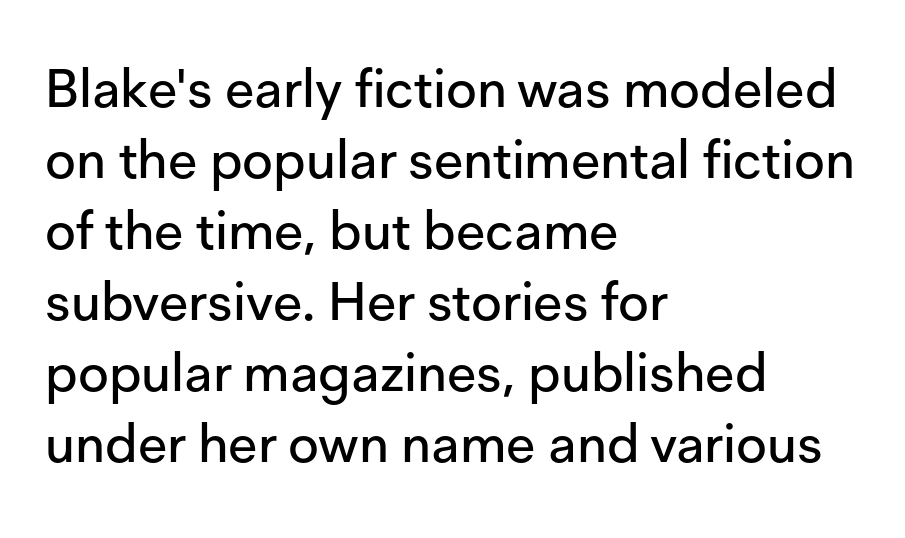
{"serif": "no", "italic": "no", "width": "normal", "stroke_contrast": "low", "x_height": "medium", "monospaced": "no", "underline": "no", "align": "left", "line_spacing": "normal", "line_spacing_ratio": 1.34, "letter_spacing": "normal", "letter_spacing_em": 0.0, "glyph_px": 53}
